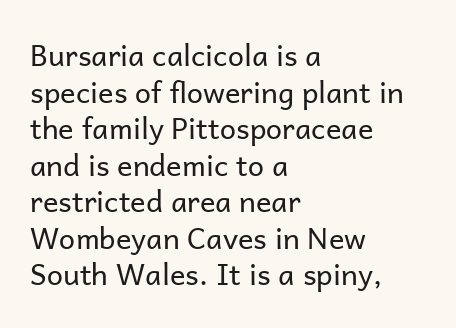
{"serif": "no", "italic": "no", "bold": "no", "weight": "regular", "width": "normal", "stroke_contrast": "low", "x_height": "medium", "monospaced": "no", "underline": "no", "align": "left", "line_spacing": "normal", "line_spacing_ratio": 1.26, "letter_spacing": "normal", "letter_spacing_em": 0.0, "glyph_px": 29}
